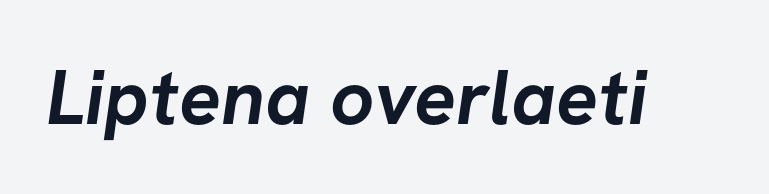
{"serif": "no", "bold": "yes", "weight": "semibold", "width": "normal", "stroke_contrast": "low", "x_height": "medium", "monospaced": "no", "underline": "no", "letter_spacing": "normal", "letter_spacing_em": 0.0, "glyph_px": 78}
